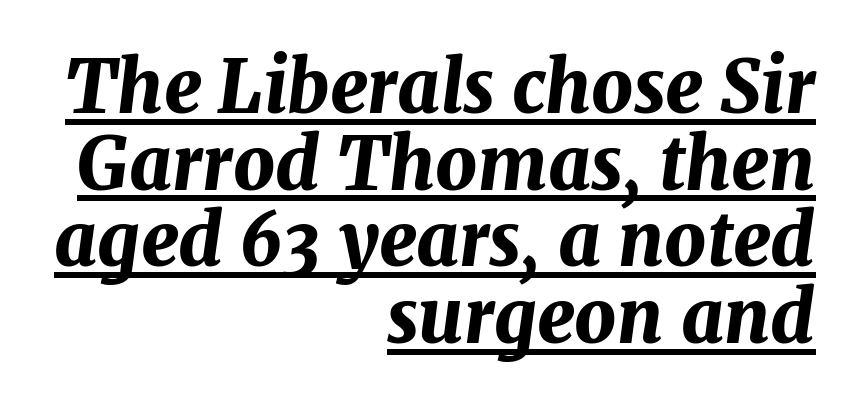
Q: Is the text bold? A: Yes.
Q: Is the text italic (slanted)? A: Yes, it leans right by about 7 degrees.
Q: Is the text underlined? A: Yes.
Q: How is the paragraph aligned? A: Right-aligned.
Q: Is the spacing between letters normal or unusually wide? A: Normal.
Q: Is the spacing between lines tight, normal or loose? A: Tight.
Q: Width (condensed, normal, or wide)? A: Normal.
Q: Stroke contrast? A: Medium.
Q: x-height? A: Medium.
Q: Monospaced? A: No.
